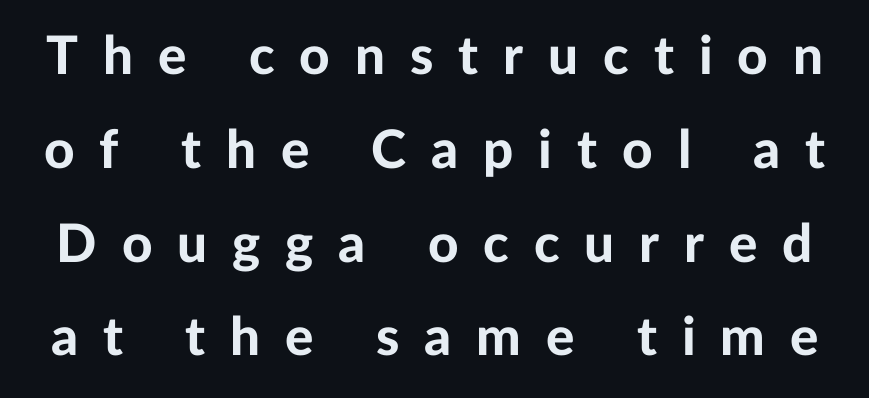
Q: Is the text bold? A: Yes.
Q: Is the text italic (slanted)? A: No, it is upright.
Q: Is the typeface a serif or a sans-serif typeface? A: Sans-serif.
Q: Is the text underlined? A: No.
Q: Is the spacing between letters normal or unusually wide? A: Unusually wide.
Q: Width (condensed, normal, or wide)? A: Normal.
Q: Stroke contrast? A: Low.
Q: x-height? A: Medium.
Q: Monospaced? A: No.
